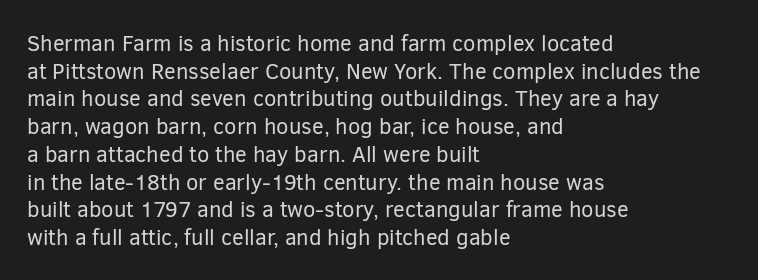
{"italic": "no", "bold": "no", "underline": "no", "align": "left", "line_spacing": "normal", "line_spacing_ratio": 1.26, "letter_spacing": "normal", "letter_spacing_em": 0.0, "glyph_px": 22}
